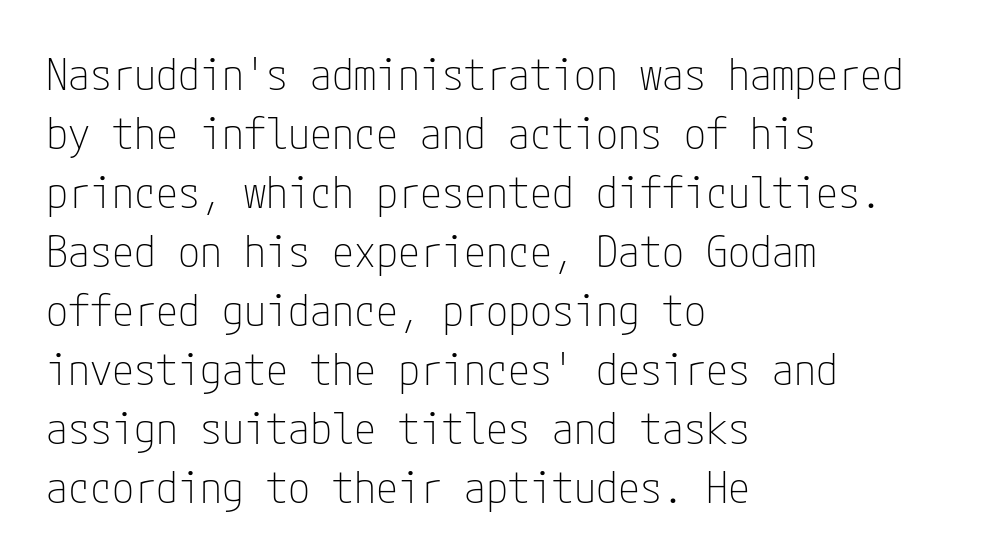
Q: Is the text bold? A: No.
Q: Is the text italic (slanted)? A: No, it is upright.
Q: Is the typeface a serif or a sans-serif typeface? A: Sans-serif.
Q: Is the text underlined? A: No.
Q: How is the paragraph aligned? A: Left-aligned.
Q: Is the spacing between letters normal or unusually wide? A: Normal.
Q: Is the spacing between lines tight, normal or loose? A: Normal.
Q: Width (condensed, normal, or wide)? A: Condensed.
Q: Stroke contrast? A: Low.
Q: x-height? A: Medium.
